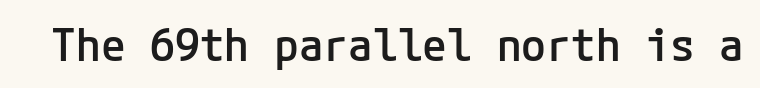
The image shows 45 px semibold sans-serif type, upright; set normal letter spacing, not underlined; low stroke contrast and a medium x-height.
